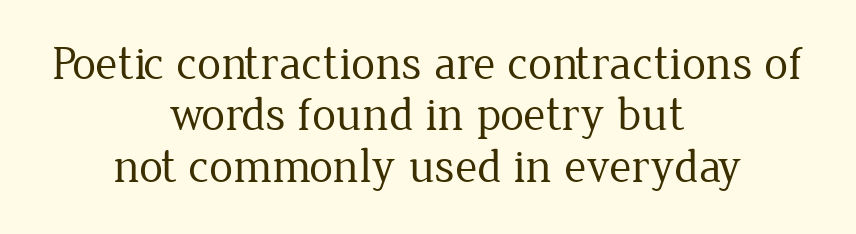
Ascenders rise straight up at ninety degrees. The foot of each line stays bare and open. The line-height multiplier appears low, near solid setting. Vertical stems look standard width or narrower in stroke.
